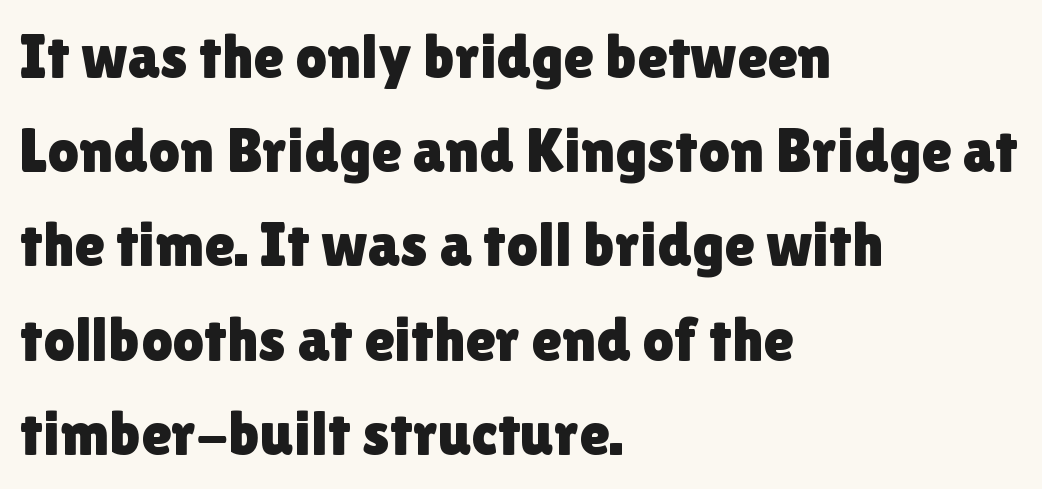
{"serif": "no", "italic": "no", "width": "normal", "stroke_contrast": "low", "x_height": "medium", "monospaced": "no", "underline": "no", "align": "left", "line_spacing": "normal", "line_spacing_ratio": 1.52, "letter_spacing": "normal", "letter_spacing_em": 0.0, "glyph_px": 62}
